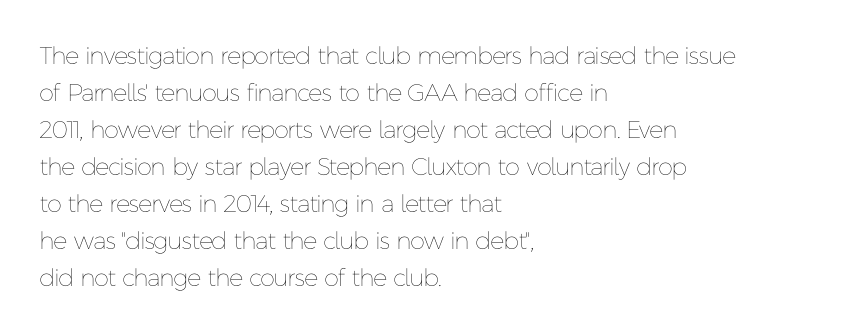
The image shows 24 px text type, upright; set left-aligned, normal line spacing (1.54x), normal letter spacing, not underlined.
